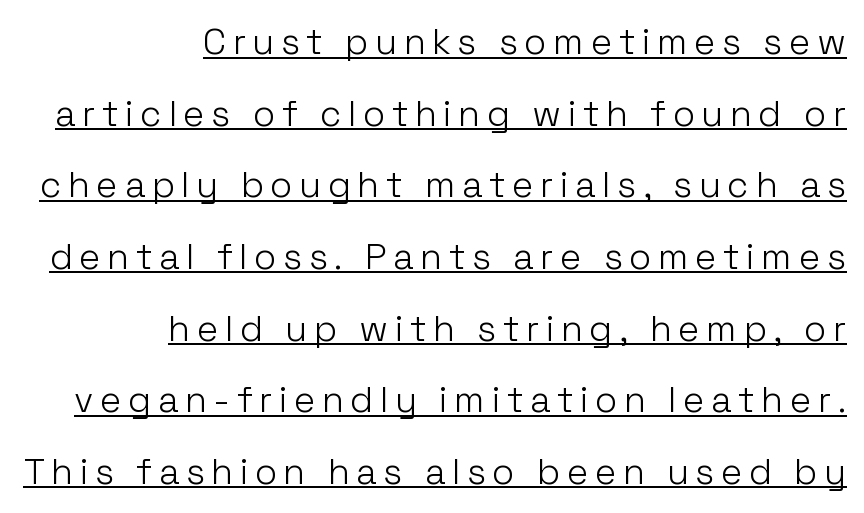
{"serif": "no", "italic": "no", "bold": "no", "weight": "light", "width": "normal", "stroke_contrast": "low", "x_height": "medium", "monospaced": "no", "underline": "yes", "align": "right", "line_spacing": "loose", "line_spacing_ratio": 1.99, "glyph_px": 36}
